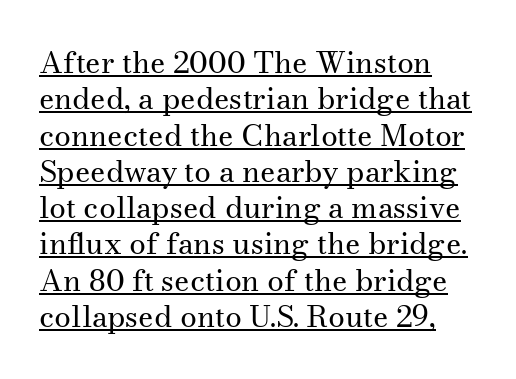
The image shows 30 px regular-weight serif type, upright; set left-aligned, line spacing 1.21x, normal letter spacing, underlined; medium stroke contrast and a small x-height.
